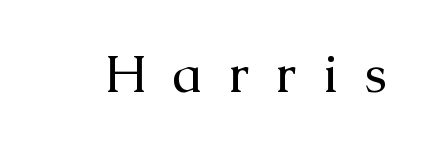
You can tell from the footed stems that serif type was used. Vertical stems look standard width or narrower in stroke. Check under the words: just untouched page. If you drew a line through each stem, it would be perfectly vertical.
